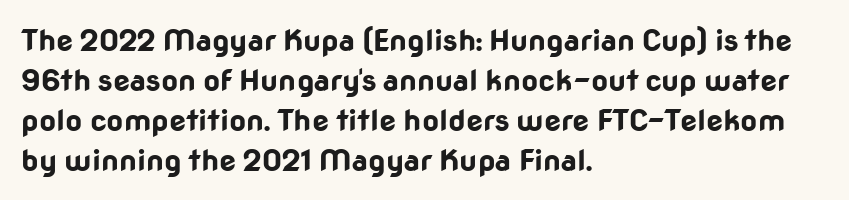
{"serif": "no", "italic": "no", "bold": "yes", "weight": "bold", "width": "normal", "stroke_contrast": "low", "x_height": "medium", "monospaced": "no", "underline": "no", "align": "left", "line_spacing": "normal", "line_spacing_ratio": 1.33, "letter_spacing": "normal", "letter_spacing_em": 0.0, "glyph_px": 30}
